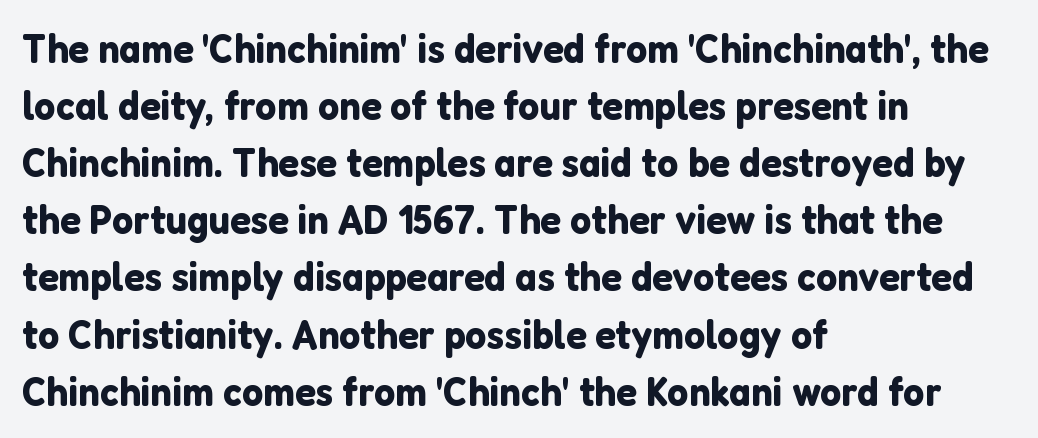
{"serif": "no", "italic": "no", "width": "normal", "stroke_contrast": "low", "x_height": "medium", "monospaced": "no", "underline": "no", "align": "left", "line_spacing": "normal", "line_spacing_ratio": 1.36, "letter_spacing": "normal", "letter_spacing_em": 0.0, "glyph_px": 42}
